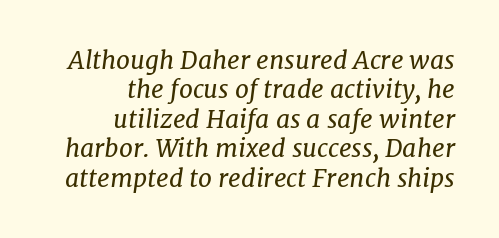
{"italic": "yes", "lean": "right", "slant_degrees": 7, "bold": "no", "underline": "no", "align": "right", "line_spacing_ratio": 1.18, "letter_spacing": "normal", "letter_spacing_em": 0.0, "glyph_px": 25}
